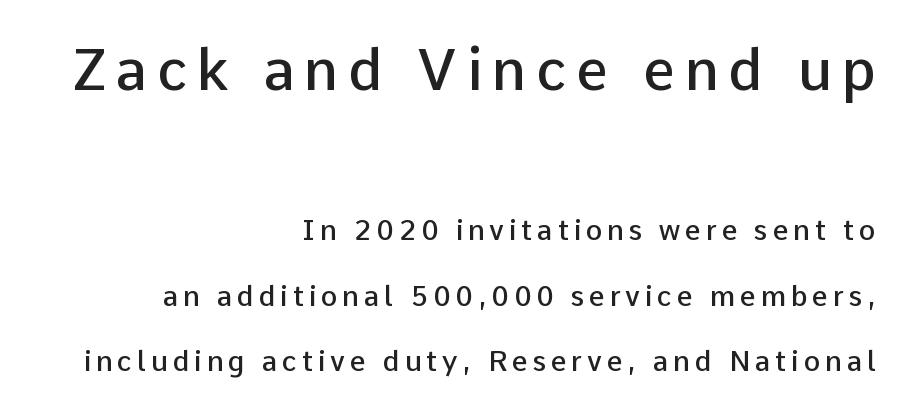
The initial chunk of copy outweighs the following chunk in type size. Where is the straight margin? On the right. Each letter's strokes conclude bluntly, with no projecting serifs. The lines are spread far apart with generous leading.
